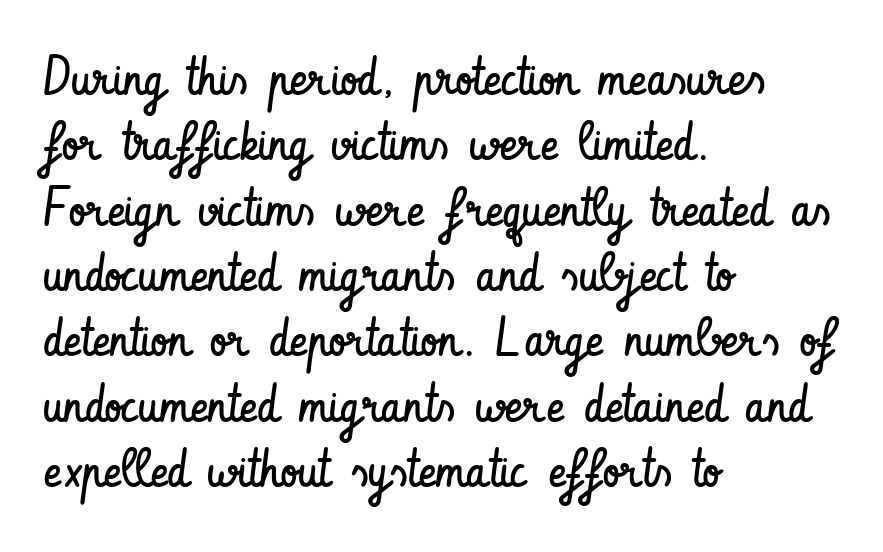
Lines of text with bare space underneath. Typographically, this falls in the sans-serif category. The text block is weighted toward the left margin, trailing off unevenly rightward. Designer's note — italics off, roman on. The face used here is proportionally spaced, like ordinary book or web type.
